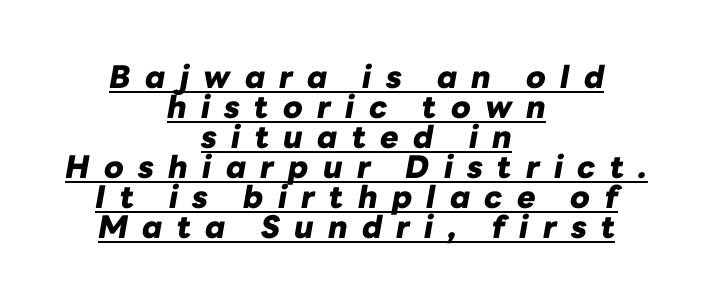
The image shows 31 px heavy type, italic (leaning right); set centered, tight line spacing (0.97x), unusually wide letter spacing (+0.46 em), underlined; low stroke contrast and a medium x-height.
